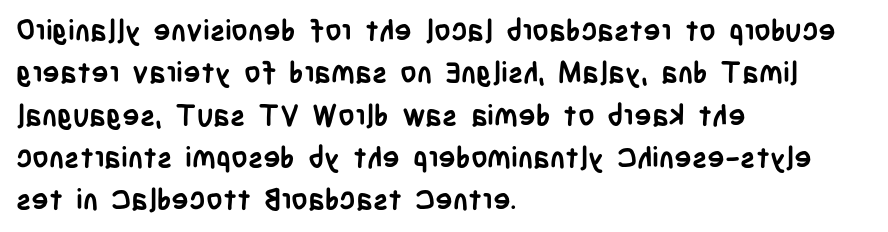
Q: Is the text bold? A: Yes.
Q: Is the text italic (slanted)? A: No, it is upright.
Q: Is the typeface a serif or a sans-serif typeface? A: Sans-serif.
Q: Is the text underlined? A: No.
Q: How is the paragraph aligned? A: Left-aligned.
Q: Is the spacing between letters normal or unusually wide? A: Normal.
Q: Is the spacing between lines tight, normal or loose? A: Normal.
Q: Width (condensed, normal, or wide)? A: Condensed.
Q: Stroke contrast? A: Low.
Q: x-height? A: Large.
Q: Monospaced? A: No.
